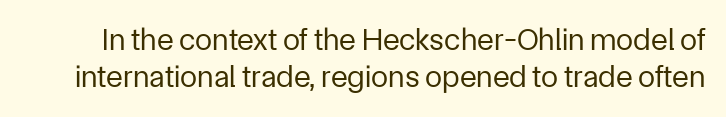
Q: Is the text bold? A: No.
Q: Is the text italic (slanted)? A: No, it is upright.
Q: Is the typeface a serif or a sans-serif typeface? A: Sans-serif.
Q: Is the text underlined? A: No.
Q: Is the spacing between letters normal or unusually wide? A: Normal.
Q: Width (condensed, normal, or wide)? A: Normal.
Q: Stroke contrast? A: Low.
Q: x-height? A: Medium.
Q: Monospaced? A: No.
